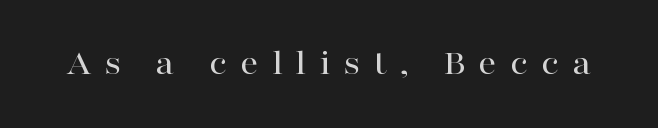
{"serif": "yes", "italic": "no", "width": "wide", "stroke_contrast": "high", "x_height": "medium", "monospaced": "no", "underline": "no", "letter_spacing": "wide", "letter_spacing_em": 0.36, "glyph_px": 36}
